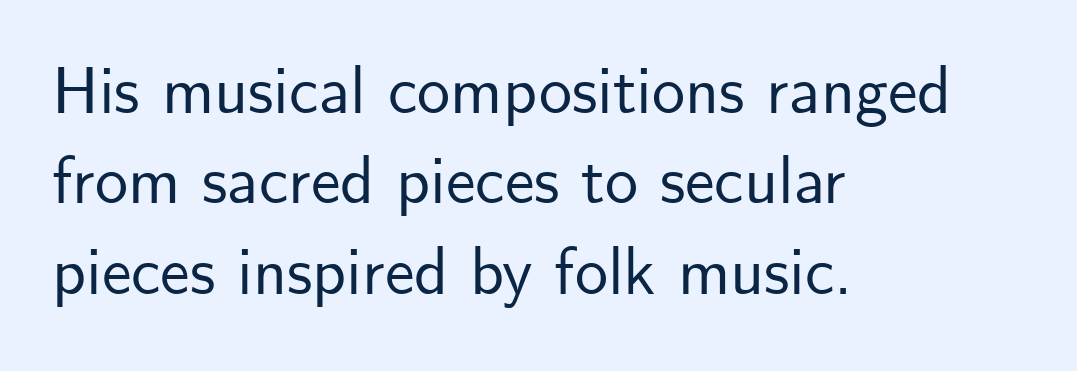
The image shows 66 px sans-serif type, upright; set left-aligned, normal line spacing (1.37x), normal letter spacing, not underlined; low stroke contrast and a small x-height.
